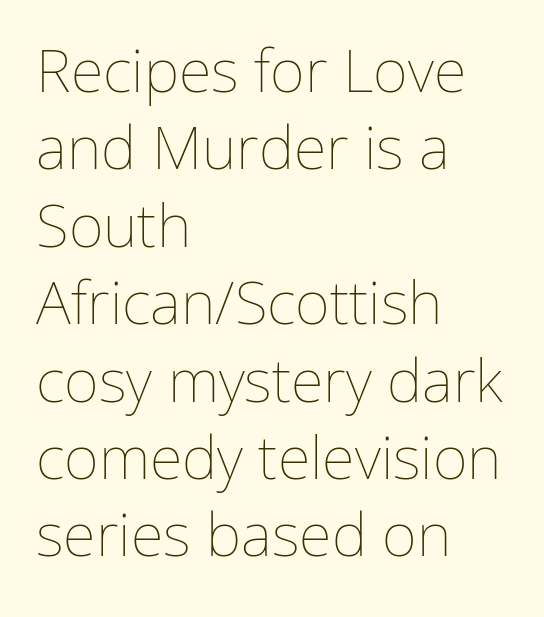
Q: Is the text bold? A: No.
Q: Is the text italic (slanted)? A: No, it is upright.
Q: Is the text underlined? A: No.
Q: How is the paragraph aligned? A: Left-aligned.
Q: Is the spacing between letters normal or unusually wide? A: Normal.
Q: Is the spacing between lines tight, normal or loose? A: Normal.
Q: Width (condensed, normal, or wide)? A: Normal.
Q: Stroke contrast? A: Low.
Q: x-height? A: Medium.
Q: Monospaced? A: No.
